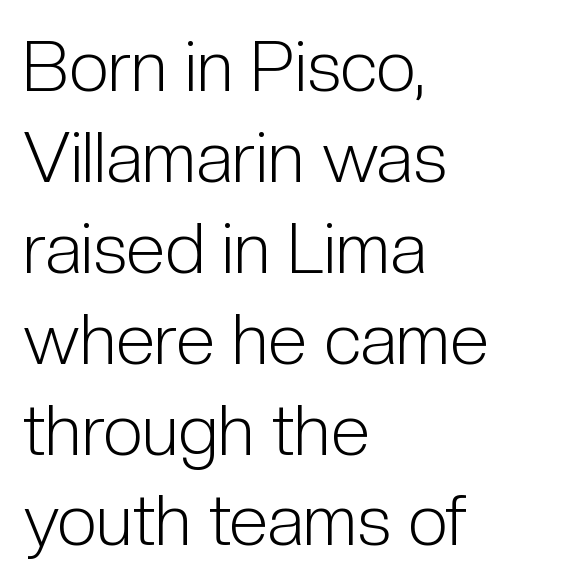
The image shows 71 px light, condensed sans-serif type, upright; set left-aligned, normal line spacing (1.28x), normal letter spacing, not underlined; low stroke contrast and a medium x-height.
